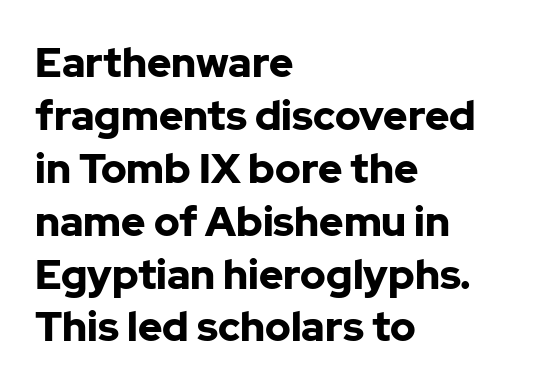
The image shows 41 px bold sans-serif type, upright; set left-aligned, normal line spacing (1.29x), normal letter spacing, not underlined; low stroke contrast and a medium x-height.
